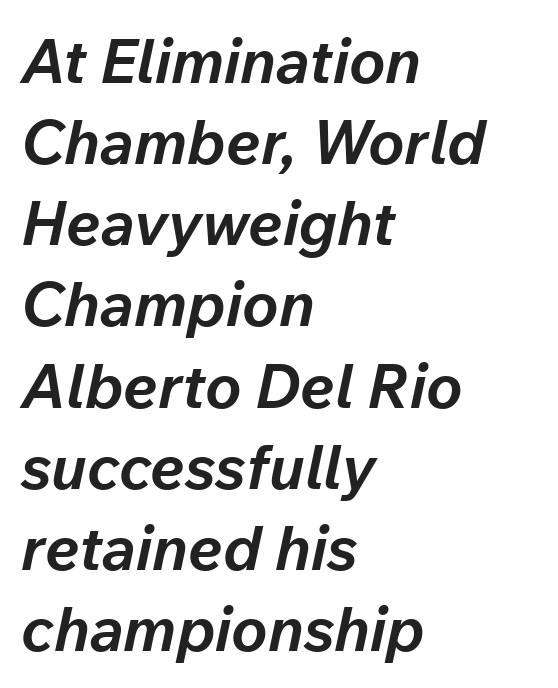
Inter-character spacing is left at the font's built-in metrics. Each letter keeps its own natural width here, so spacing adapts to shape. Horizontally, the lines are justified to the leading edge only. The glyphs are unaccompanied by any horizontal stroke below them.
